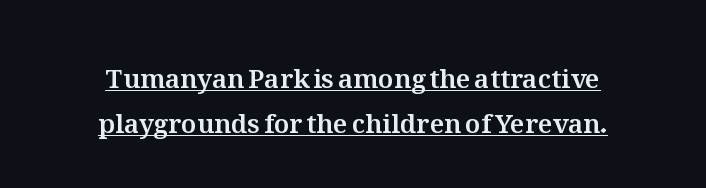
The image shows 26 px text type, upright; set centered, line spacing 1.75x, normal letter spacing, underlined.
